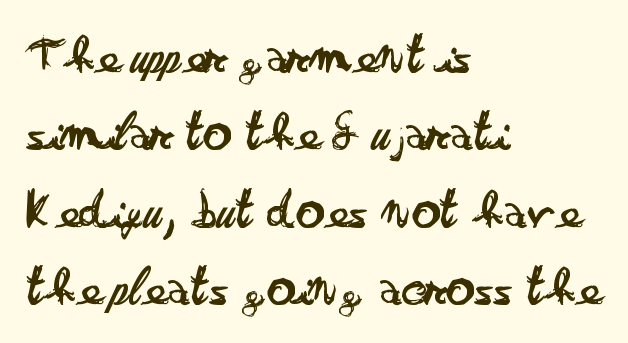
Q: Is the text bold? A: No.
Q: Is the text italic (slanted)? A: No, it is upright.
Q: Is the typeface a serif or a sans-serif typeface? A: Sans-serif.
Q: Is the text underlined? A: No.
Q: How is the paragraph aligned? A: Left-aligned.
Q: Is the spacing between letters normal or unusually wide? A: Normal.
Q: Is the spacing between lines tight, normal or loose? A: Normal.
Q: Width (condensed, normal, or wide)? A: Wide.
Q: Stroke contrast? A: Low.
Q: x-height? A: Small.
Q: Monospaced? A: No.
